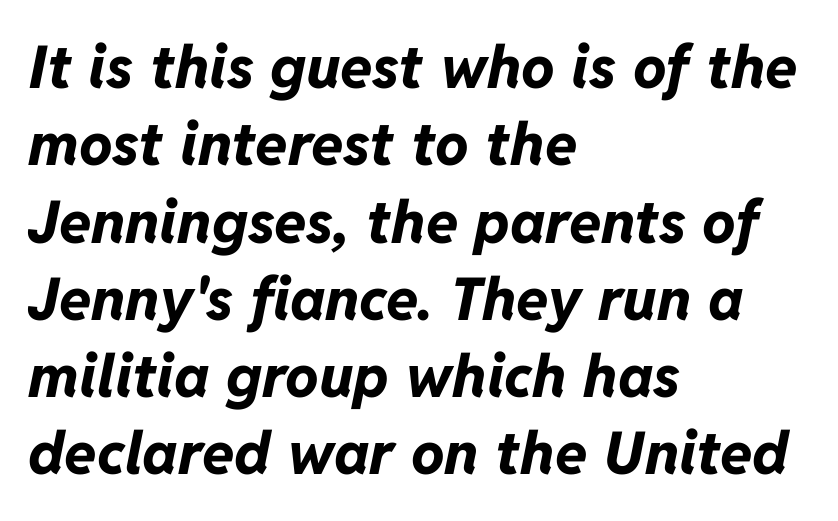
Q: Is the text bold? A: Yes.
Q: Is the text italic (slanted)? A: Yes, it leans right by about 11 degrees.
Q: Is the text underlined? A: No.
Q: How is the paragraph aligned? A: Left-aligned.
Q: Is the spacing between letters normal or unusually wide? A: Normal.
Q: Is the spacing between lines tight, normal or loose? A: Normal.
Q: Width (condensed, normal, or wide)? A: Normal.
Q: Stroke contrast? A: Low.
Q: x-height? A: Medium.
Q: Monospaced? A: No.
